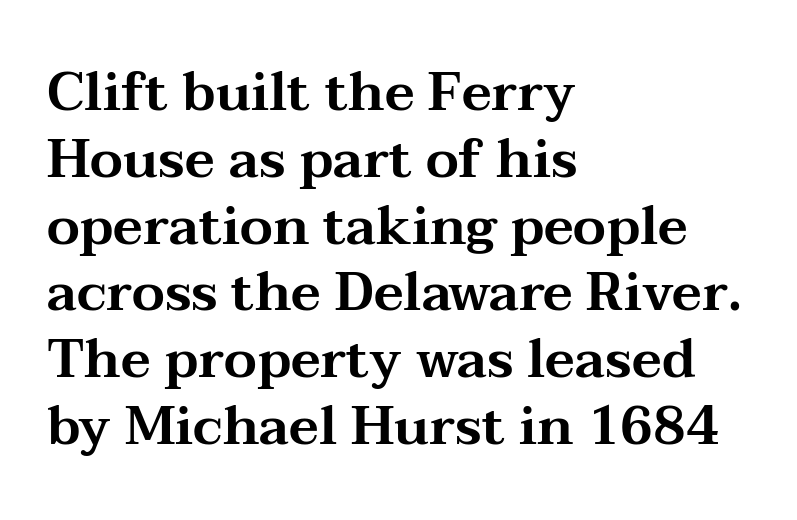
The image shows 53 px wide serif type, upright; set left-aligned, normal line spacing (1.26x), normal letter spacing, not underlined; medium stroke contrast and a medium x-height.
